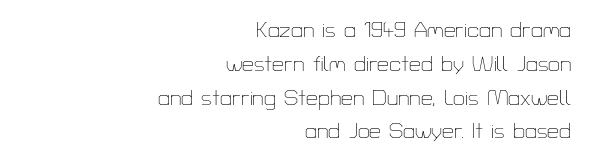
Q: Is the text bold? A: No.
Q: Is the text italic (slanted)? A: No, it is upright.
Q: Is the text underlined? A: No.
Q: How is the paragraph aligned? A: Right-aligned.
Q: Is the spacing between letters normal or unusually wide? A: Normal.
Q: Is the spacing between lines tight, normal or loose? A: Normal.
